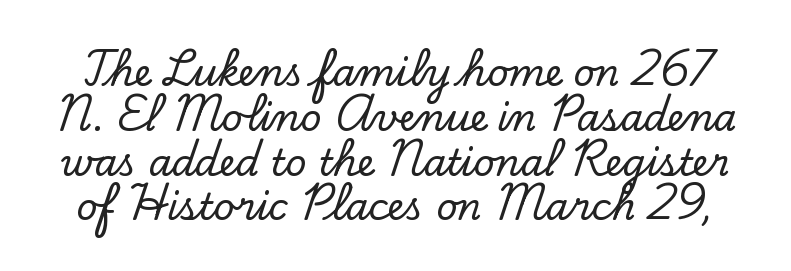
The image shows 37 px serif type; set line spacing 1.21x, normal letter spacing, not underlined; low stroke contrast and a small x-height.
